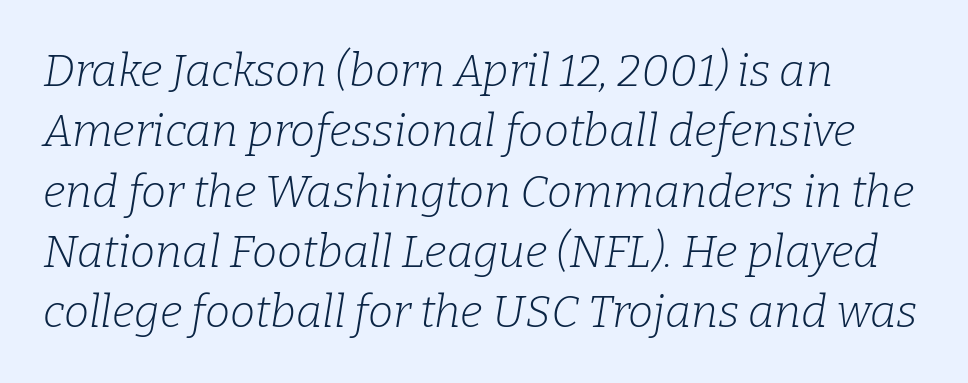
The image shows 45 px light serif type, italic (leaning right); set left-aligned, normal line spacing (1.34x), normal letter spacing, not underlined; low stroke contrast and a medium x-height.
